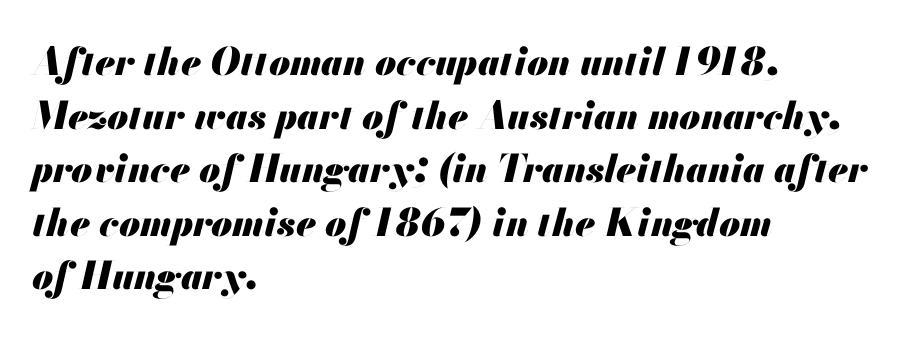
Q: Is the text bold? A: Yes.
Q: Is the text italic (slanted)? A: Yes, it leans right by about 13 degrees.
Q: Is the text underlined? A: No.
Q: How is the paragraph aligned? A: Left-aligned.
Q: Is the spacing between letters normal or unusually wide? A: Normal.
Q: Is the spacing between lines tight, normal or loose? A: Normal.
Q: Width (condensed, normal, or wide)? A: Normal.
Q: Stroke contrast? A: Medium.
Q: x-height? A: Small.
Q: Monospaced? A: No.
